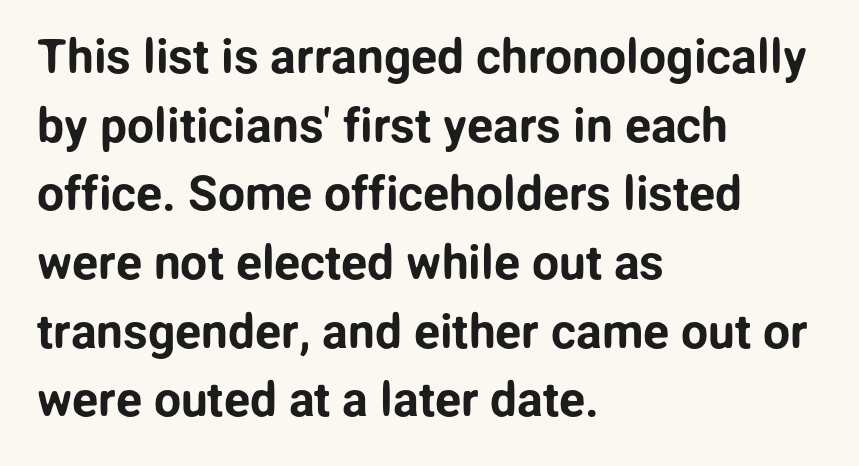
Q: Is the text italic (slanted)? A: No, it is upright.
Q: Is the typeface a serif or a sans-serif typeface? A: Sans-serif.
Q: Is the text underlined? A: No.
Q: How is the paragraph aligned? A: Left-aligned.
Q: Is the spacing between letters normal or unusually wide? A: Normal.
Q: Is the spacing between lines tight, normal or loose? A: Normal.
Q: Width (condensed, normal, or wide)? A: Normal.
Q: Stroke contrast? A: Low.
Q: x-height? A: Medium.
Q: Monospaced? A: No.
